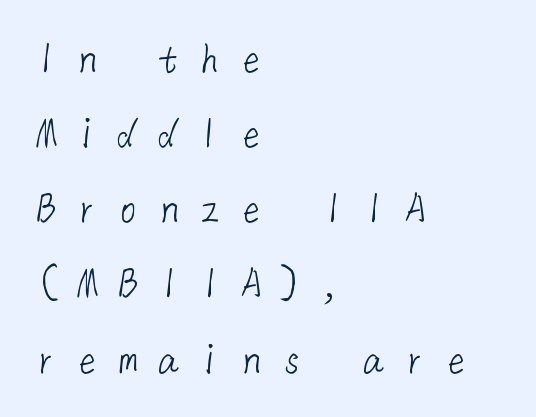
Q: Is the text bold? A: No.
Q: Is the typeface a serif or a sans-serif typeface? A: Sans-serif.
Q: Is the text underlined? A: No.
Q: How is the paragraph aligned? A: Left-aligned.
Q: Is the spacing between letters normal or unusually wide? A: Unusually wide.
Q: Is the spacing between lines tight, normal or loose? A: Normal.
Q: Width (condensed, normal, or wide)? A: Normal.
Q: Stroke contrast? A: Low.
Q: x-height? A: Medium.
